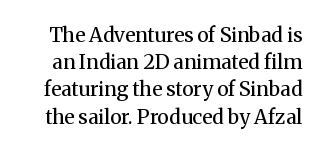
Q: Is the text bold? A: No.
Q: Is the text italic (slanted)? A: No, it is upright.
Q: Is the text underlined? A: No.
Q: Is the spacing between letters normal or unusually wide? A: Normal.
Q: Is the spacing between lines tight, normal or loose? A: Normal.
